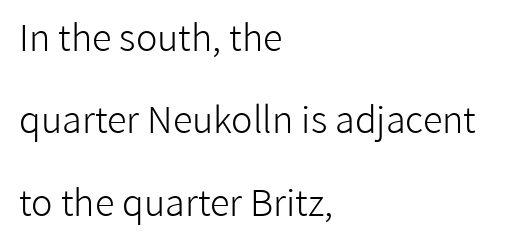
Q: Is the text bold? A: No.
Q: Is the text italic (slanted)? A: No, it is upright.
Q: Is the typeface a serif or a sans-serif typeface? A: Sans-serif.
Q: Is the text underlined? A: No.
Q: How is the paragraph aligned? A: Left-aligned.
Q: Is the spacing between letters normal or unusually wide? A: Normal.
Q: Is the spacing between lines tight, normal or loose? A: Loose.
Q: Width (condensed, normal, or wide)? A: Normal.
Q: Stroke contrast? A: Low.
Q: x-height? A: Medium.
Q: Monospaced? A: No.
